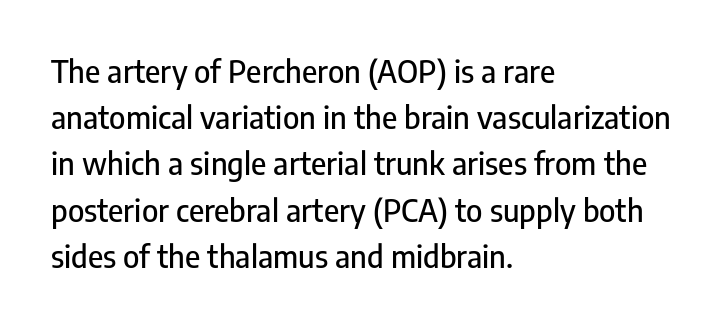
Check where the strokes stop: nothing finishes them off — pure sans. Look at the tracking — it's just the regular setting, nothing added. The letters stand straight up with perfectly vertical stems. This sample is left-justified, so line endings fall wherever the words run out. The string is rendered with underlining switched off. Is this a fixed-width face? No — the glyphs have proportional, varying widths.
